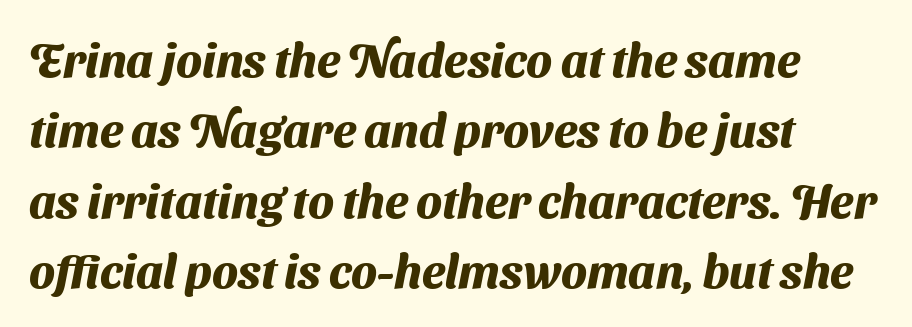
The typesetting leans heavy: a genuine bold. The tracking reads as untouched default to a designer's eye. Regular leading. I'd call this a sans setting — the letters go barefoot.
